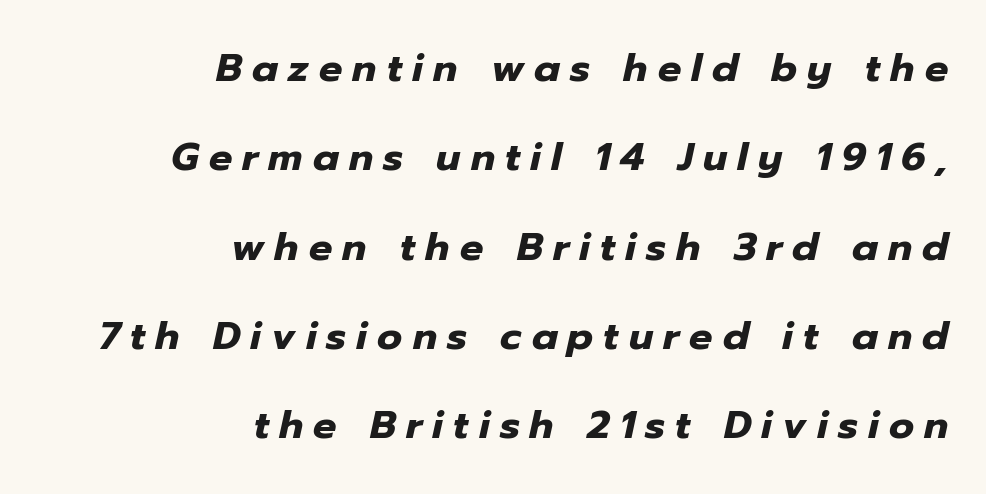
Q: Is the text bold? A: Yes.
Q: Is the text italic (slanted)? A: Yes, it leans right by about 12 degrees.
Q: Is the text underlined? A: No.
Q: How is the paragraph aligned? A: Right-aligned.
Q: Is the spacing between letters normal or unusually wide? A: Unusually wide.
Q: Is the spacing between lines tight, normal or loose? A: Loose.
Q: Width (condensed, normal, or wide)? A: Normal.
Q: Stroke contrast? A: Low.
Q: x-height? A: Medium.
Q: Monospaced? A: No.
